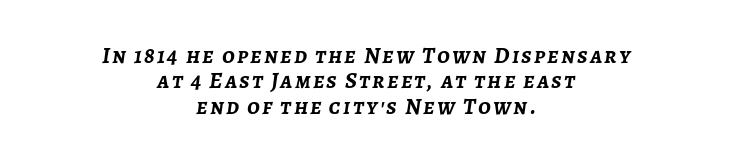
Q: Is the text bold? A: Yes.
Q: Is the text italic (slanted)? A: Yes, it leans right by about 7 degrees.
Q: Is the text underlined? A: No.
Q: How is the paragraph aligned? A: Centered.
Q: Is the spacing between lines tight, normal or loose? A: Tight.
